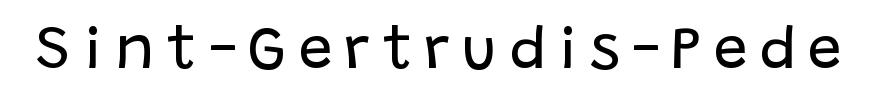
What stands out about the letter spacing? Its width — letters are far apart. Does the lettering tilt? It doesn't — this is upright. Observe the absence of serifs on each vertical stroke in this sample. Character widths vary here, with narrow letters taking less room than wide ones.
